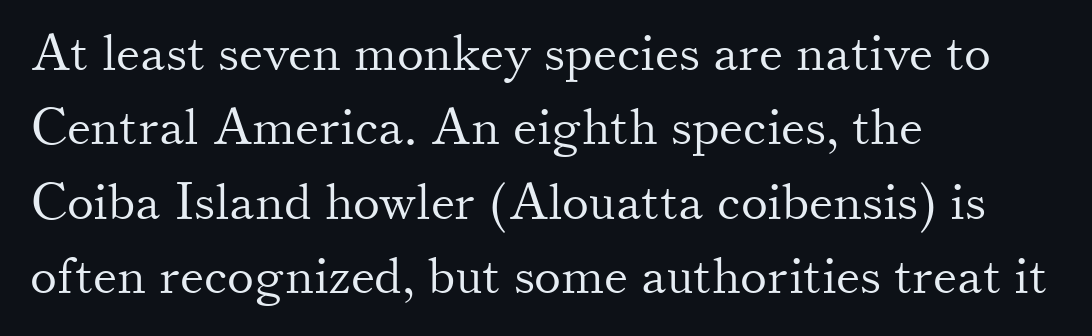
Quick note: interline space is typical. A typesetter would call this proportional, since set widths differ per character. Short note: letters normally spaced. Does the type have serifs? Yes, each stem ends in a small foot. Just letters on the line, the space beneath them empty. The face looks like a standard text weight, possibly lighter.
